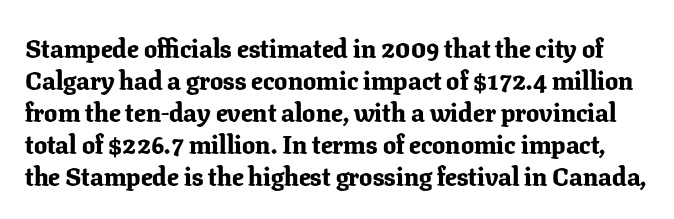
{"italic": "no", "bold": "yes", "underline": "no", "line_spacing_ratio": 1.23, "letter_spacing": "normal", "letter_spacing_em": 0.0, "glyph_px": 26}
